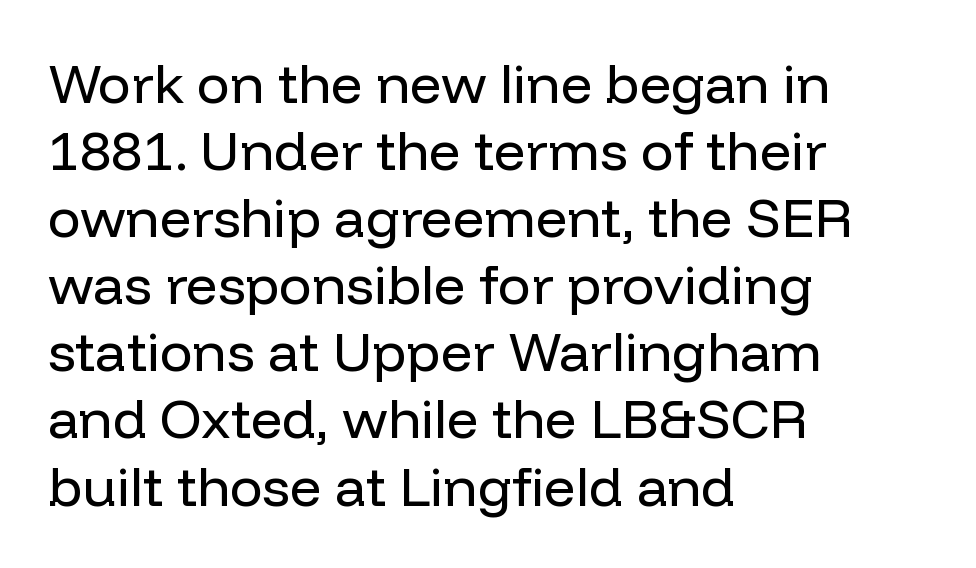
The image shows 55 px regular-weight sans-serif type, upright; set left-aligned, line spacing 1.22x, normal letter spacing, not underlined; low stroke contrast and a medium x-height.
